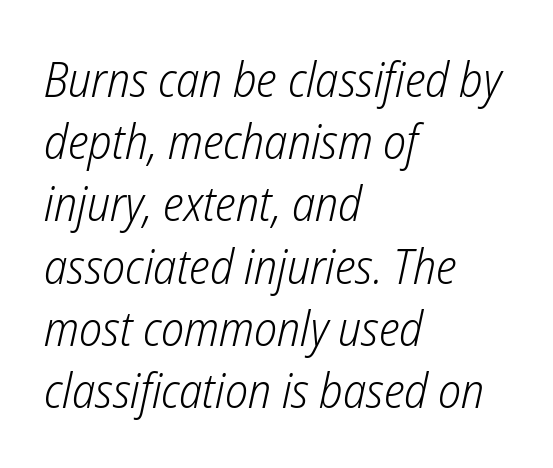
The line-height multiplier appears to be the usual default. The words here are not underlined. The rendering keeps characters at their native spacing. The letterforms sit at book weight or below.
